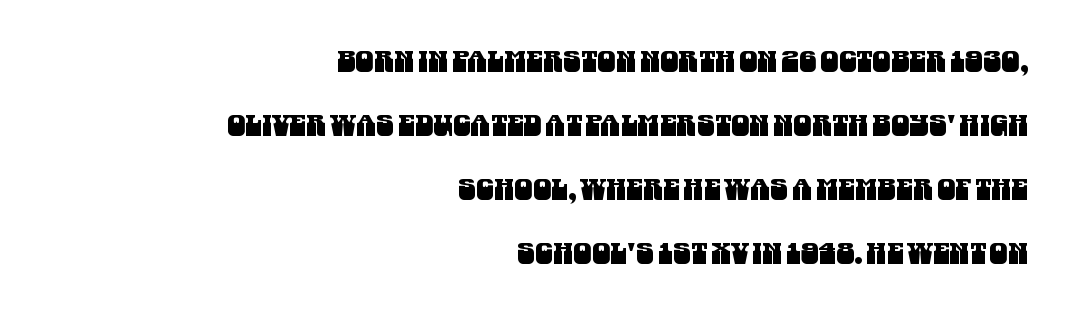
The image shows 29 px condensed sans-serif type; set right-aligned, loose line spacing (2.21x), normal letter spacing, not underlined; medium stroke contrast and a large x-height.
